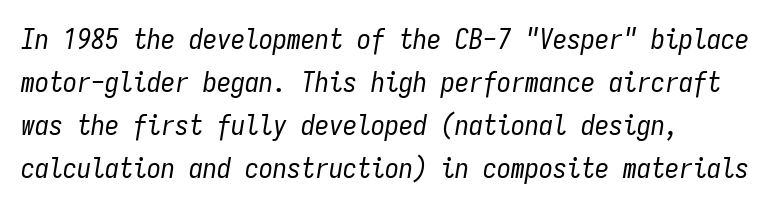
{"italic": "yes", "lean": "right", "slant_degrees": 9, "bold": "no", "weight": "regular", "width": "condensed", "stroke_contrast": "low", "x_height": "medium", "monospaced": "yes", "underline": "no", "line_spacing": "normal", "line_spacing_ratio": 1.53, "letter_spacing": "normal", "letter_spacing_em": 0.0, "glyph_px": 28}
